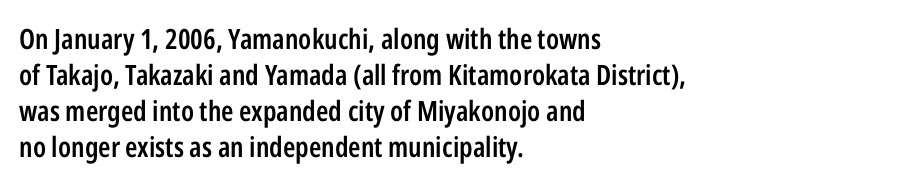
The image shows 28 px semibold, condensed sans-serif type, upright; set left-aligned, normal line spacing (1.29x), normal letter spacing, not underlined; low stroke contrast and a medium x-height.
